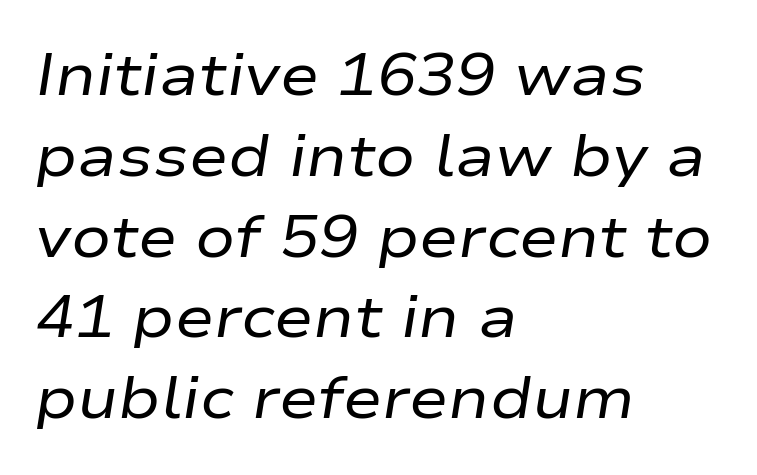
Proportional: the letters do not fall into vertical columns. Look at the tracking — it's just the regular setting, nothing added. Which margin do the lines hug? The left one — the right edge is uneven. Glance below the letters and you will spot only blank space.
